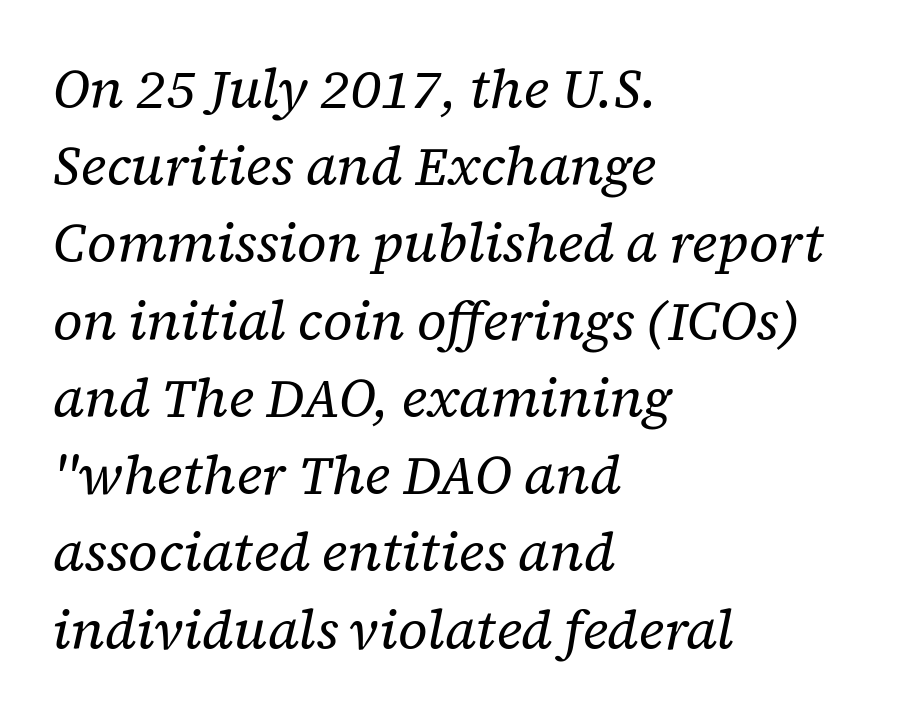
The image shows 54 px regular-weight serif type, italic (leaning right); set left-aligned, normal line spacing (1.43x), normal letter spacing, not underlined; low stroke contrast and a medium x-height.
